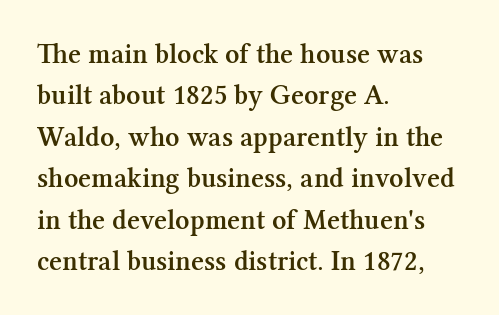
The image shows 28 px semibold serif type, upright; set left-aligned, normal line spacing (1.48x), normal letter spacing, not underlined; medium stroke contrast and a medium x-height.
